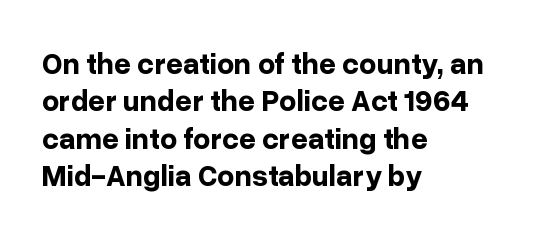
Q: Is the text bold? A: Yes.
Q: Is the text italic (slanted)? A: No, it is upright.
Q: Is the typeface a serif or a sans-serif typeface? A: Sans-serif.
Q: Is the text underlined? A: No.
Q: How is the paragraph aligned? A: Left-aligned.
Q: Is the spacing between letters normal or unusually wide? A: Normal.
Q: Is the spacing between lines tight, normal or loose? A: Normal.
Q: Width (condensed, normal, or wide)? A: Normal.
Q: Stroke contrast? A: Low.
Q: x-height? A: Medium.
Q: Monospaced? A: No.
